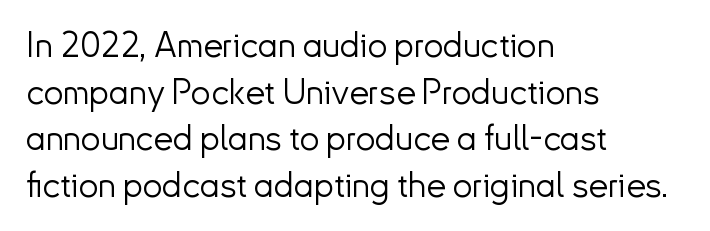
{"serif": "no", "italic": "no", "bold": "no", "weight": "light", "width": "normal", "stroke_contrast": "low", "x_height": "small", "monospaced": "no", "underline": "no", "align": "left", "line_spacing": "normal", "line_spacing_ratio": 1.33, "letter_spacing": "normal", "letter_spacing_em": 0.0, "glyph_px": 35}
